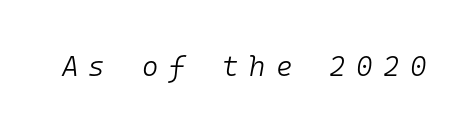
Q: Is the text bold? A: No.
Q: Is the text italic (slanted)? A: Yes, it leans right by about 10 degrees.
Q: Is the text underlined? A: No.
Q: Is the spacing between letters normal or unusually wide? A: Unusually wide.
Q: Width (condensed, normal, or wide)? A: Normal.
Q: Stroke contrast? A: Low.
Q: x-height? A: Medium.
Q: Monospaced? A: Yes.
